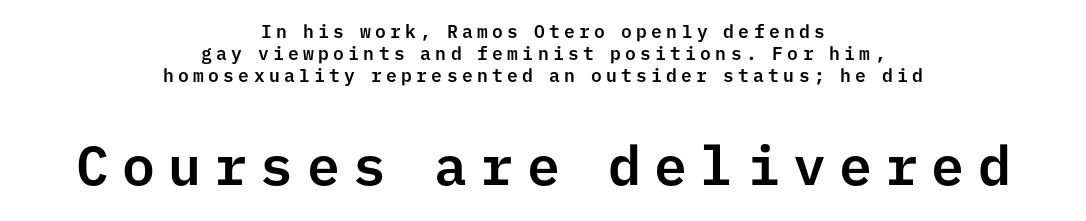
{"serif": "no", "italic": "no", "width": "normal", "stroke_contrast": "low", "x_height": "medium", "monospaced": "yes", "underline": "no", "align": "center", "line_spacing_ratio": 1.21, "letter_spacing": "wide", "letter_spacing_em": 0.24, "larger_block": "second", "size_ratio": 3.06, "glyph_px": 55}
